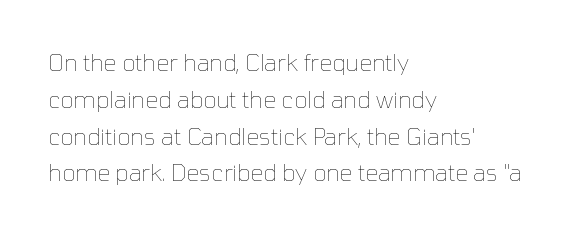
The image shows 23 px text type, upright; set left-aligned, normal line spacing (1.6x), normal letter spacing, not underlined.
